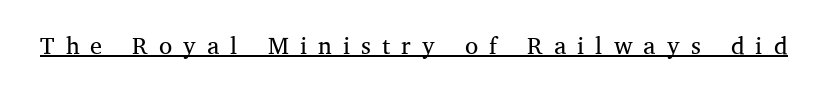
When letters stand straight like this, we call the style roman or upright. The face used here appears with an underline applied. Substantial extra tracking has been applied to these lines. Heft: none added — not bold.
